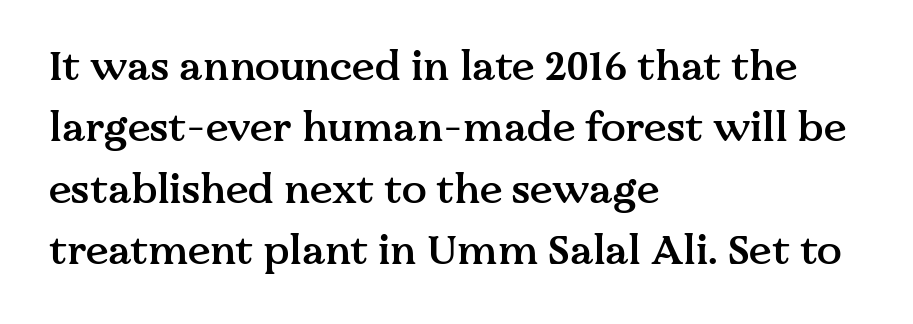
{"serif": "yes", "italic": "no", "bold": "semi", "weight": "semibold", "width": "normal", "stroke_contrast": "medium", "x_height": "medium", "monospaced": "no", "underline": "no", "align": "left", "line_spacing": "normal", "line_spacing_ratio": 1.5, "letter_spacing": "normal", "letter_spacing_em": 0.0, "glyph_px": 41}
